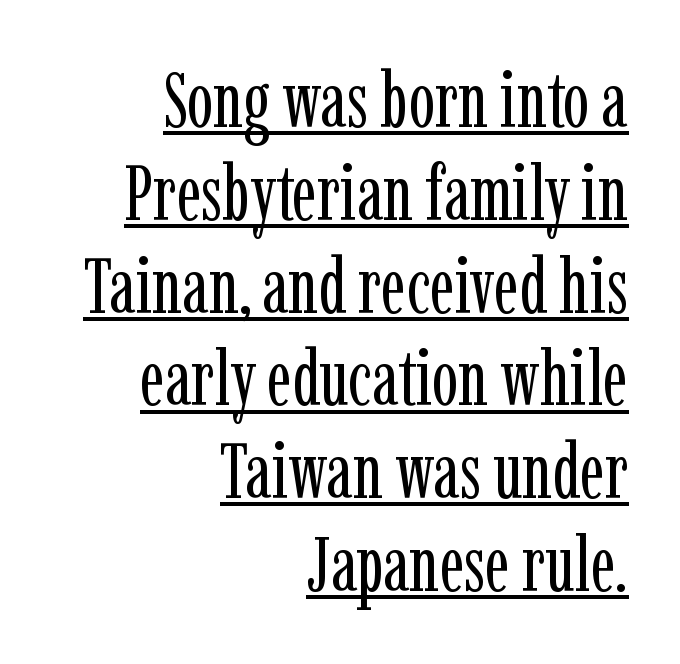
Letterform terminals end in serifs throughout the passage. Spacing between characters is what you'd get straight out of the box. A quiet, ordinary-to-light weight characterises the typeface. Think of a printed novel: that variable character pitch is what you see here.
